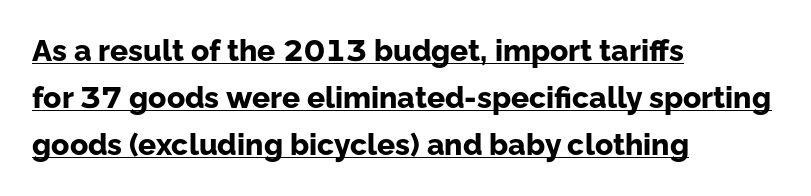
The image shows 30 px bold sans-serif type, upright; set left-aligned, normal line spacing (1.57x), normal letter spacing, underlined; low stroke contrast and a medium x-height.
